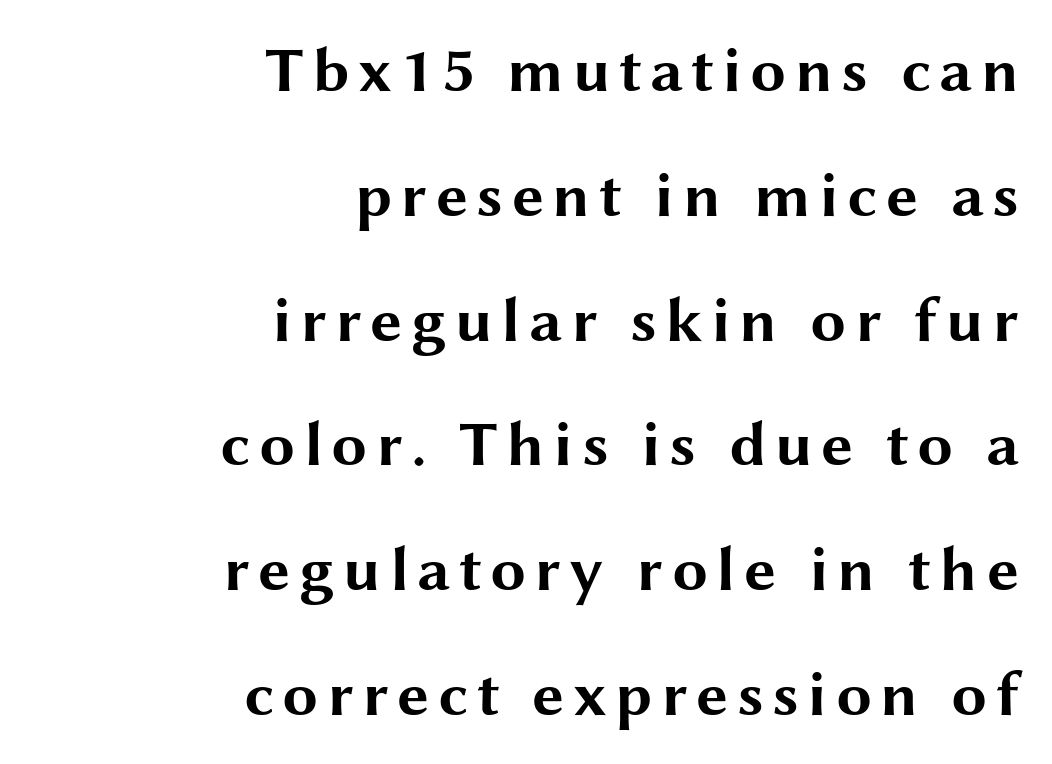
Q: Is the text bold? A: Yes.
Q: Is the text italic (slanted)? A: No, it is upright.
Q: Is the typeface a serif or a sans-serif typeface? A: Sans-serif.
Q: Is the text underlined? A: No.
Q: How is the paragraph aligned? A: Right-aligned.
Q: Is the spacing between lines tight, normal or loose? A: Loose.
Q: Width (condensed, normal, or wide)? A: Wide.
Q: Stroke contrast? A: Medium.
Q: x-height? A: Medium.
Q: Monospaced? A: No.
